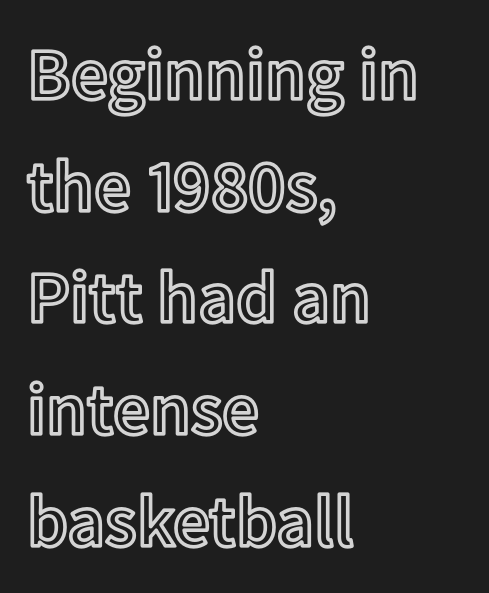
Q: Is the text italic (slanted)? A: No, it is upright.
Q: Is the text underlined? A: No.
Q: How is the paragraph aligned? A: Left-aligned.
Q: Is the spacing between letters normal or unusually wide? A: Normal.
Q: Is the spacing between lines tight, normal or loose? A: Normal.
Q: Width (condensed, normal, or wide)? A: Normal.
Q: x-height? A: Medium.
Q: Monospaced? A: No.
